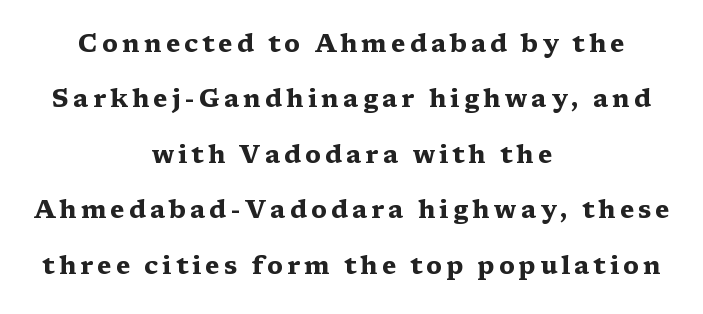
{"italic": "no", "bold": "yes", "underline": "no", "align": "center", "line_spacing": "loose", "line_spacing_ratio": 2.22, "glyph_px": 25}
